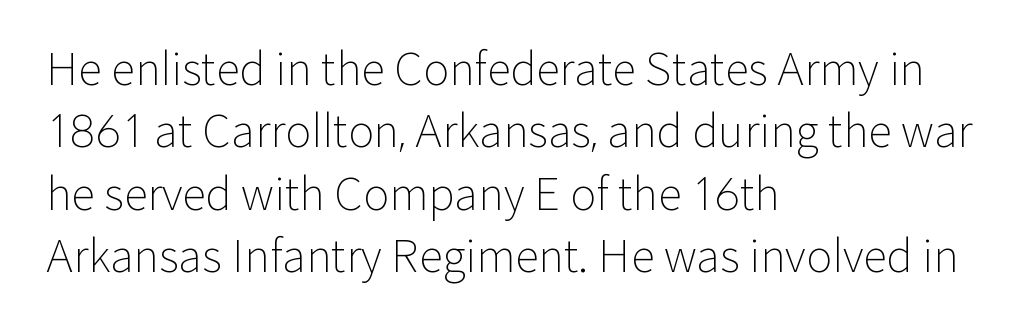
{"serif": "no", "italic": "no", "bold": "no", "weight": "light", "width": "normal", "stroke_contrast": "low", "x_height": "medium", "monospaced": "no", "underline": "no", "align": "left", "line_spacing": "normal", "line_spacing_ratio": 1.42, "letter_spacing": "normal", "letter_spacing_em": 0.0, "glyph_px": 44}
